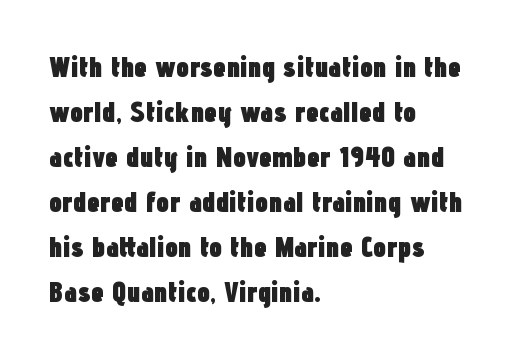
The image shows 29 px heavy, condensed sans-serif type, upright; set left-aligned, normal line spacing (1.55x), normal letter spacing, not underlined; low stroke contrast and a medium x-height.
